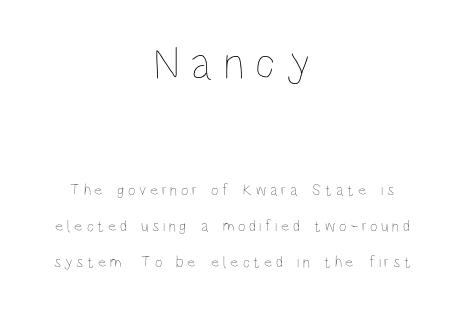
Between one letter and the next there's a generous, obvious gap. A quiet, ordinary-to-light weight characterises the typeface. Layout note: lines centered. Two sizes are in play, and the larger belongs to the first block. The gap between lines stays unmarked. A typesetter would call this proportional, since set widths differ per character.
